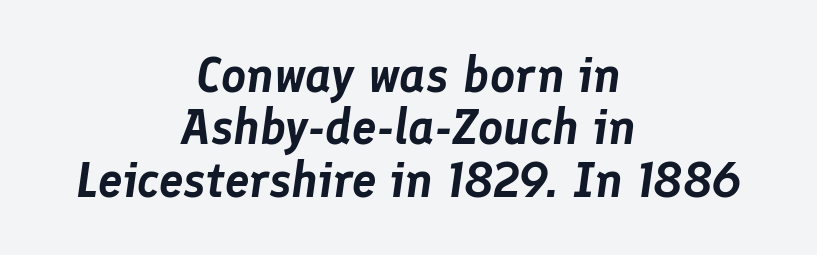
Q: Is the text italic (slanted)? A: Yes, it leans right by about 8 degrees.
Q: Is the text underlined? A: No.
Q: How is the paragraph aligned? A: Centered.
Q: Is the spacing between letters normal or unusually wide? A: Normal.
Q: Is the spacing between lines tight, normal or loose? A: Tight.
Q: Width (condensed, normal, or wide)? A: Normal.
Q: Stroke contrast? A: Low.
Q: x-height? A: Medium.
Q: Monospaced? A: No.
